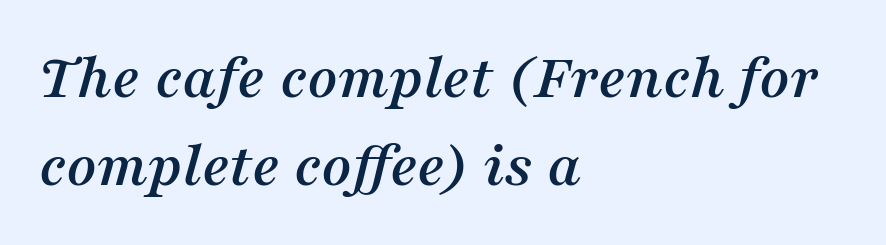
The image shows 65 px serif type, italic (leaning right); set left-aligned, normal line spacing (1.35x), normal letter spacing, not underlined; medium stroke contrast and a medium x-height.
